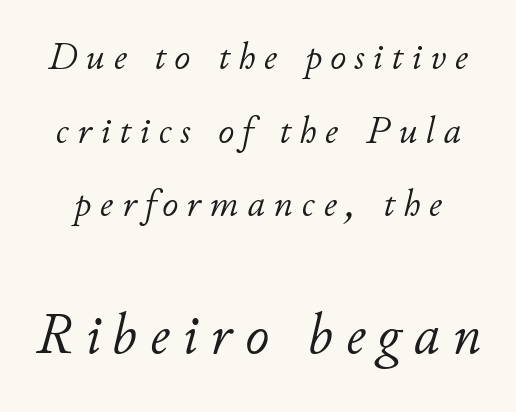
{"italic": "yes", "lean": "right", "slant_degrees": 11, "bold": "no", "weight": "light", "width": "normal", "stroke_contrast": "low", "x_height": "small", "monospaced": "no", "underline": "no", "line_spacing_ratio": 1.89, "letter_spacing": "wide", "letter_spacing_em": 0.22, "larger_block": "second", "size_ratio": 1.49, "glyph_px": 58}
